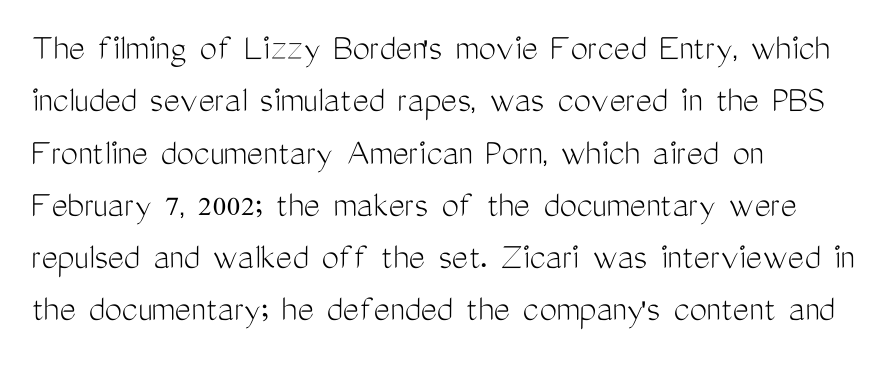
{"serif": "no", "italic": "no", "bold": "no", "weight": "light", "width": "condensed", "stroke_contrast": "medium", "x_height": "medium", "monospaced": "no", "underline": "no", "align": "left", "line_spacing": "normal", "line_spacing_ratio": 1.34, "letter_spacing": "normal", "letter_spacing_em": 0.0, "glyph_px": 39}
